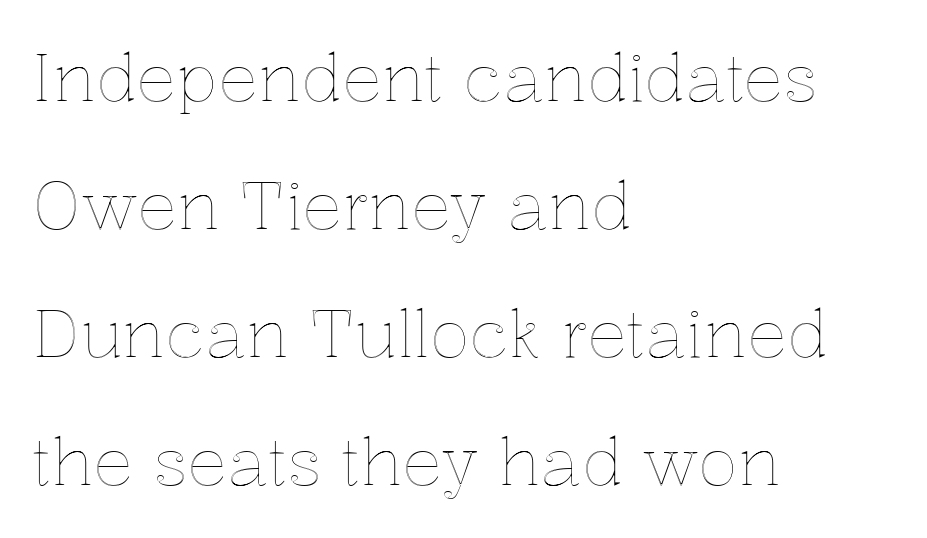
The compositor pushed each line to the left boundary. You can tell it's not italic because the verticals are truly vertical. Nobody touched the tracking dial on this one. A typesetter would call this proportional, since set widths differ per character. Each new line begins a long way beneath the previous one.
